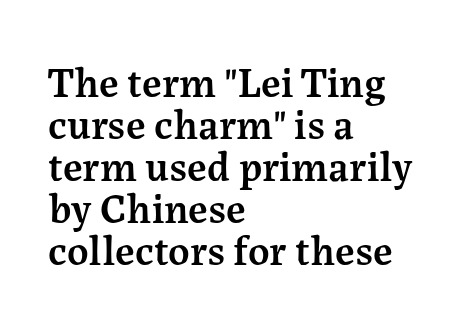
The rendering uses natural spacing where letterforms have individual widths. Underlining? Definitely not there. Italic? Not at all — the glyphs are vertical. Does the leading feel generous? Not at all — it's pinched.
